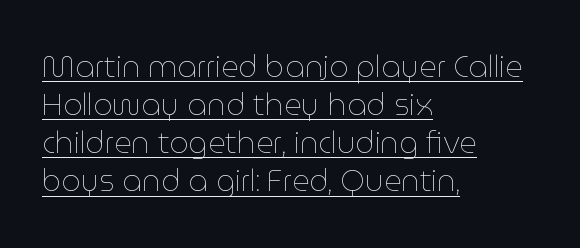
{"italic": "no", "bold": "no", "weight": "thin", "width": "normal", "stroke_contrast": "low", "x_height": "medium", "monospaced": "no", "underline": "yes", "align": "left", "line_spacing": "normal", "line_spacing_ratio": 1.27, "letter_spacing": "normal", "letter_spacing_em": 0.0, "glyph_px": 30}
